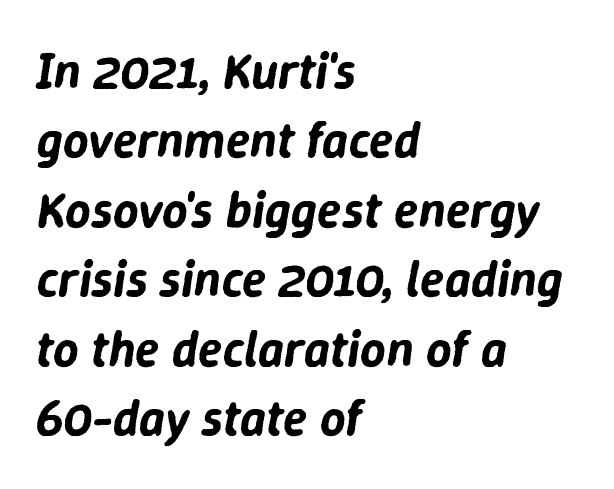
{"italic": "yes", "lean": "right", "slant_degrees": 9, "width": "normal", "stroke_contrast": "low", "x_height": "medium", "monospaced": "no", "underline": "no", "align": "left", "line_spacing": "normal", "line_spacing_ratio": 1.39, "letter_spacing": "normal", "letter_spacing_em": 0.0, "glyph_px": 50}
